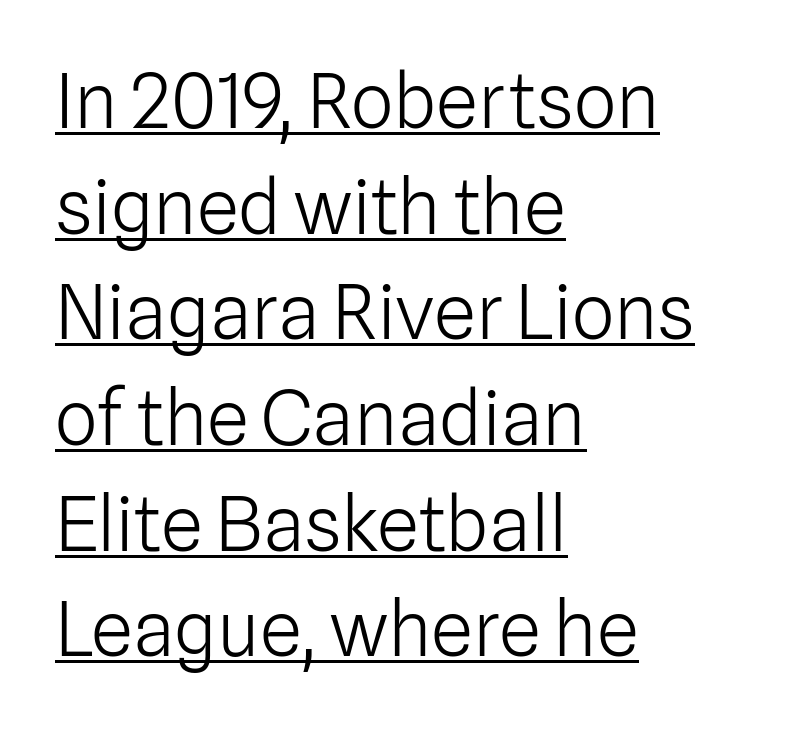
Note the varied advance widths — an 'i' is clearly narrower than an 'm'. Italic? Not at all — the glyphs are vertical. Stems and bowls with no extra thickness — not bold. The rendering keeps characters at their native spacing. Is there much room between lines? A standard amount, neither cramped nor airy. This is underlined copy, the kind a proofreader might mark for attention.
